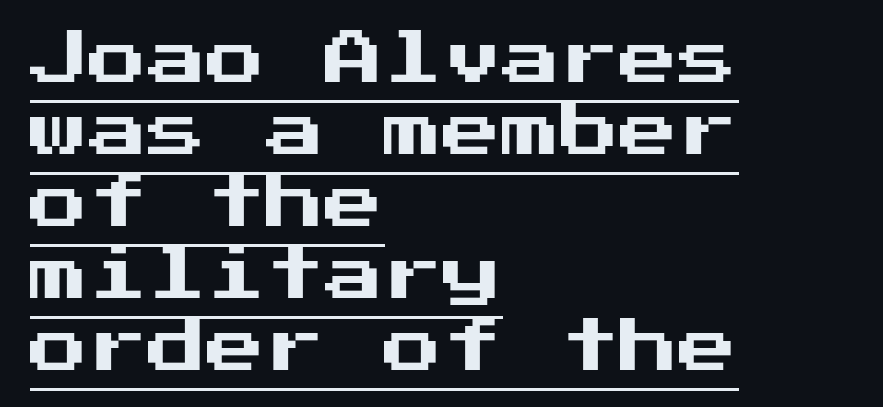
The image shows 59 px sans-serif type, upright; set left-aligned, line spacing 1.22x, normal letter spacing, underlined; medium stroke contrast and a medium x-height.
